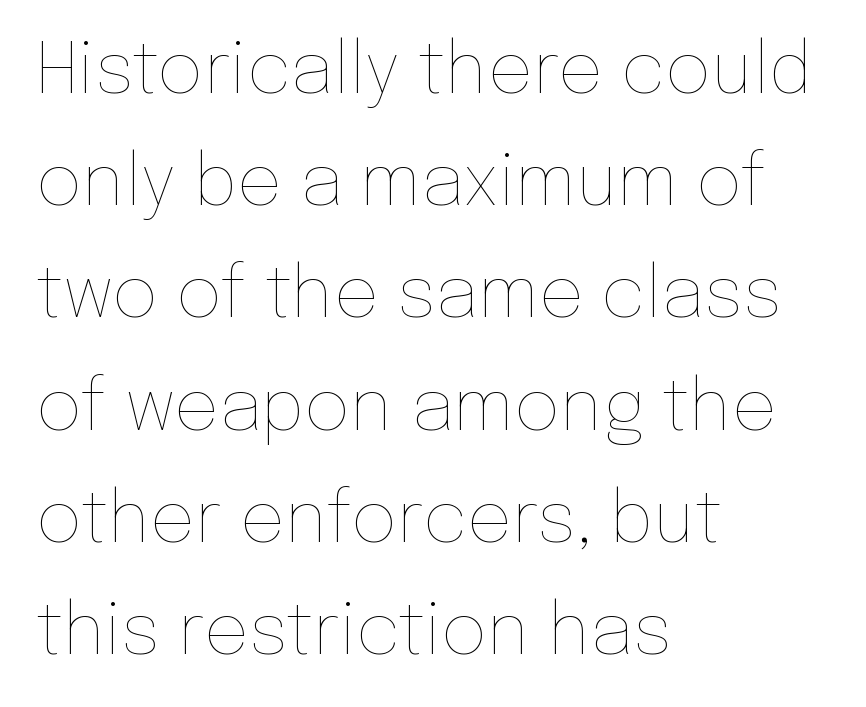
The passage shown is typed in a proportional face where columns would drift. The passage shown is not underscored anywhere. No italicization has been applied; the sample stays upright. The letters sit at their default tracking, neither squeezed nor spread. These lines stack with their left ends in a neat column.
